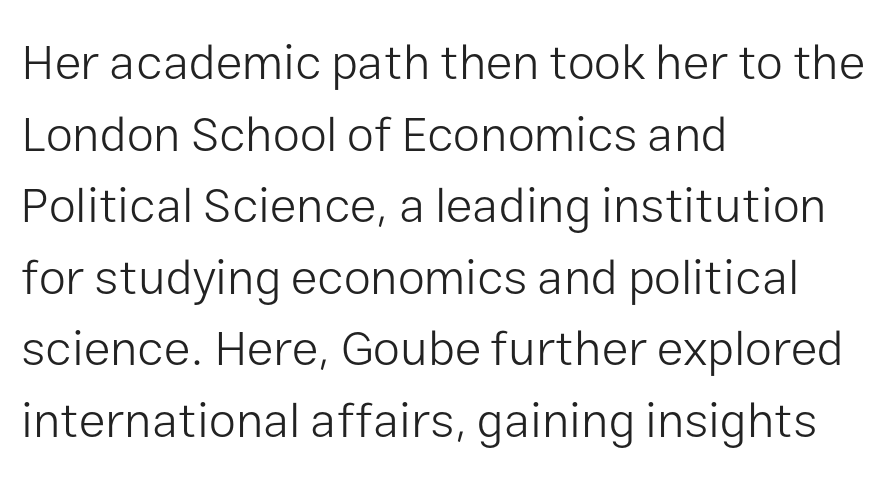
The image shows 49 px light sans-serif type, upright; set left-aligned, normal line spacing (1.46x), normal letter spacing, not underlined; low stroke contrast and a medium x-height.
